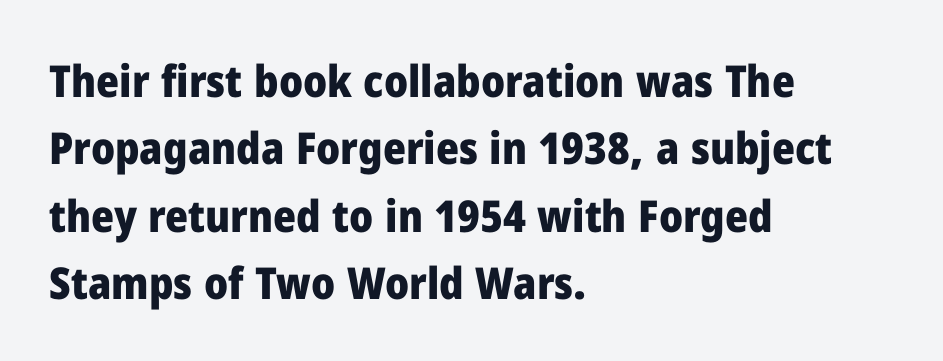
Weight: bold. Interline gaps are of average width in this sample. Students, note that the glyphs here touch the page at normal intervals. This sample uses a sans-serif face. Underlining? Definitely not there.
